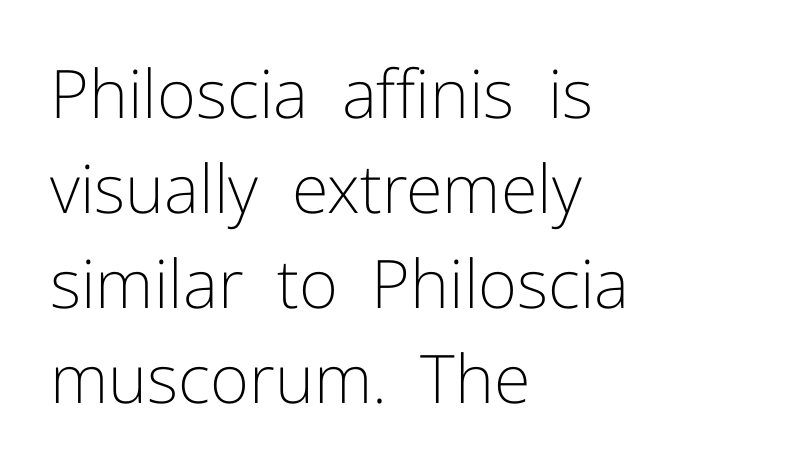
{"serif": "no", "italic": "no", "bold": "no", "weight": "light", "width": "normal", "stroke_contrast": "low", "x_height": "medium", "monospaced": "no", "underline": "no", "align": "left", "line_spacing": "normal", "line_spacing_ratio": 1.42, "letter_spacing": "normal", "letter_spacing_em": 0.0, "glyph_px": 67}
